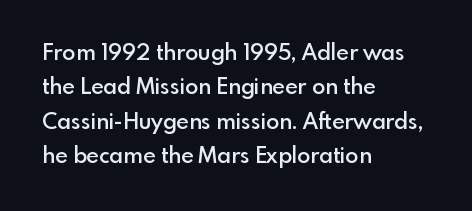
{"italic": "no", "bold": "semi", "underline": "no", "align": "left", "line_spacing": "normal", "line_spacing_ratio": 1.56, "letter_spacing": "normal", "letter_spacing_em": 0.0, "glyph_px": 22}
